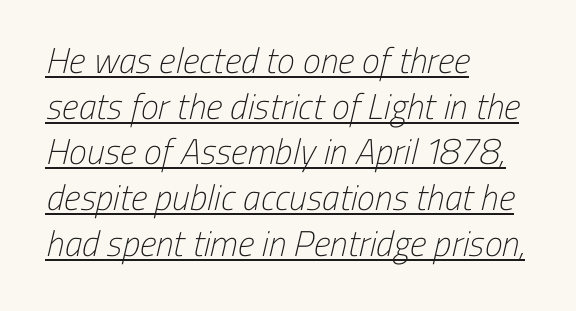
Serifs: no, the terminals of the letterforms are clean. The strokes are not fattened; the text isn't bold. Looks like someone drew a line under every word here. The gaps between neighbouring characters are ordinary and unremarkable. Note the varied advance widths — an 'i' is clearly narrower than an 'm'.
